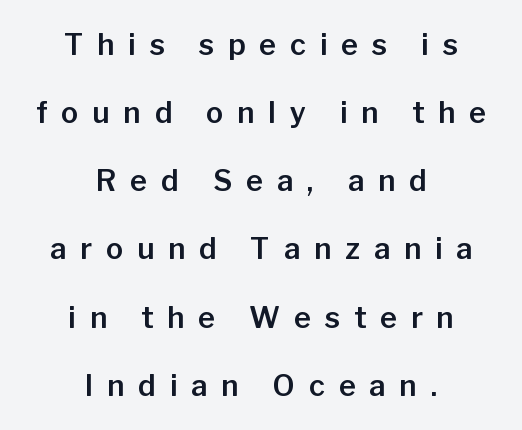
The image shows 29 px sans-serif type, upright; set centered, loose line spacing (2.35x), unusually wide letter spacing (+0.48 em), not underlined; low stroke contrast and a medium x-height.
